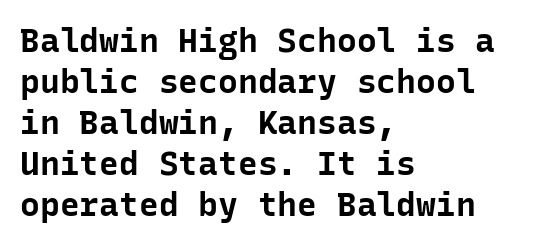
Q: Is the text bold? A: Yes.
Q: Is the text italic (slanted)? A: No, it is upright.
Q: Is the typeface a serif or a sans-serif typeface? A: Sans-serif.
Q: Is the text underlined? A: No.
Q: How is the paragraph aligned? A: Left-aligned.
Q: Is the spacing between letters normal or unusually wide? A: Normal.
Q: Width (condensed, normal, or wide)? A: Normal.
Q: Stroke contrast? A: Low.
Q: x-height? A: Medium.
Q: Monospaced? A: Yes.
